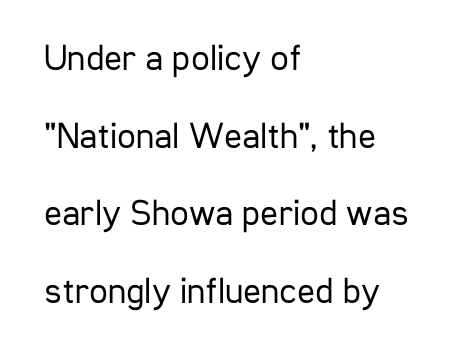
Q: Is the text bold? A: No.
Q: Is the text italic (slanted)? A: No, it is upright.
Q: Is the typeface a serif or a sans-serif typeface? A: Sans-serif.
Q: Is the text underlined? A: No.
Q: How is the paragraph aligned? A: Left-aligned.
Q: Is the spacing between letters normal or unusually wide? A: Normal.
Q: Is the spacing between lines tight, normal or loose? A: Loose.
Q: Width (condensed, normal, or wide)? A: Condensed.
Q: Stroke contrast? A: Low.
Q: x-height? A: Medium.
Q: Monospaced? A: No.
